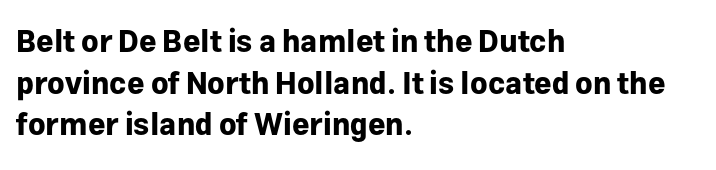
The image shows 30 px bold sans-serif type, upright; set left-aligned, normal line spacing (1.39x), normal letter spacing, not underlined; low stroke contrast and a medium x-height.
